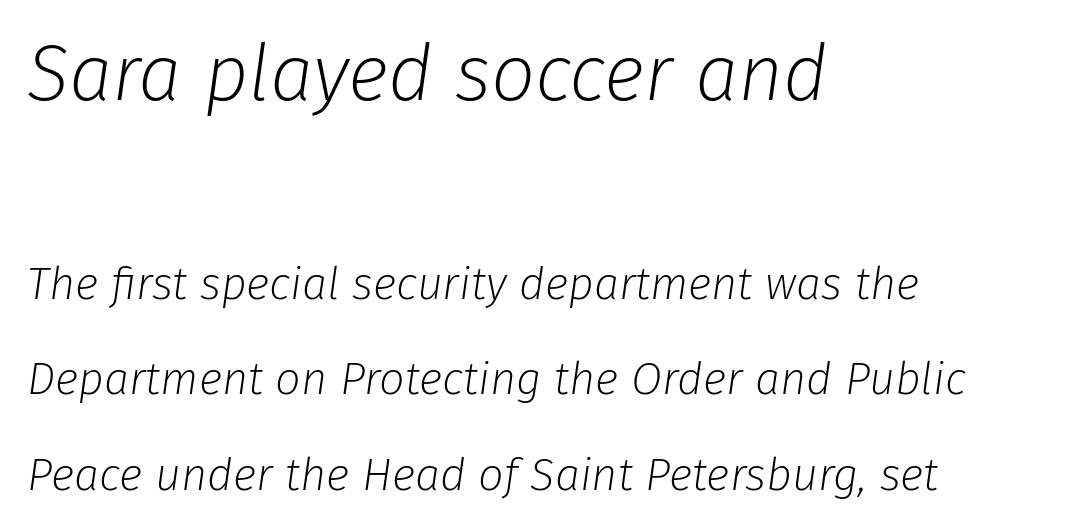
One-word summary of the alignment: left. The space beneath each line is pristine and unruled. No heavy texture on the line: the type isn't bold. The upper block of text is set noticeably larger than the block beneath it. A typesetter would call this proportional, since set widths differ per character.
